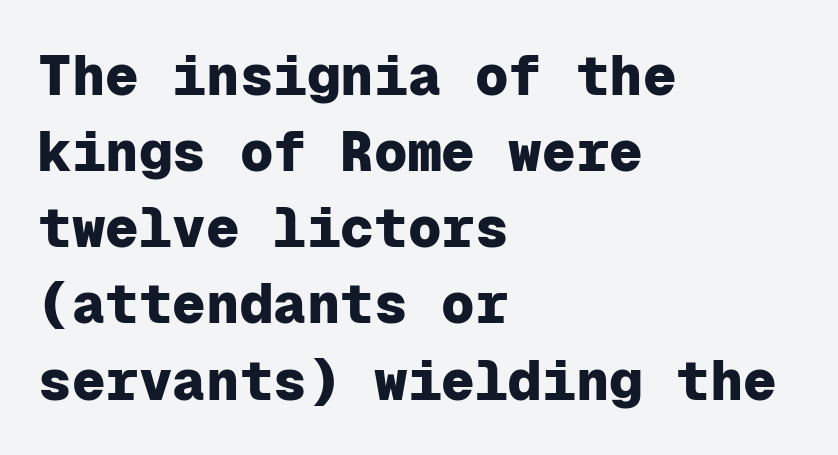
Q: Is the text bold? A: Yes.
Q: Is the text italic (slanted)? A: No, it is upright.
Q: Is the typeface a serif or a sans-serif typeface? A: Sans-serif.
Q: Is the text underlined? A: No.
Q: How is the paragraph aligned? A: Left-aligned.
Q: Is the spacing between letters normal or unusually wide? A: Normal.
Q: Is the spacing between lines tight, normal or loose? A: Normal.
Q: Width (condensed, normal, or wide)? A: Normal.
Q: Stroke contrast? A: Low.
Q: x-height? A: Medium.
Q: Monospaced? A: Yes.
